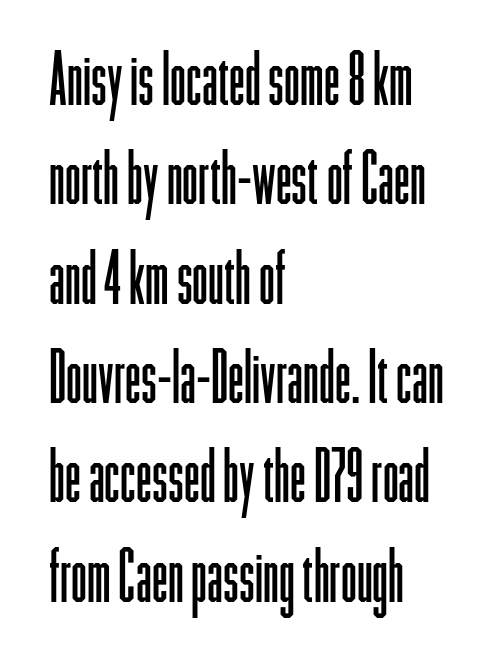
Q: Is the text bold? A: No.
Q: Is the text italic (slanted)? A: No, it is upright.
Q: Is the typeface a serif or a sans-serif typeface? A: Sans-serif.
Q: Is the text underlined? A: No.
Q: How is the paragraph aligned? A: Left-aligned.
Q: Is the spacing between letters normal or unusually wide? A: Normal.
Q: Is the spacing between lines tight, normal or loose? A: Normal.
Q: Width (condensed, normal, or wide)? A: Condensed.
Q: Stroke contrast? A: Low.
Q: x-height? A: Medium.
Q: Monospaced? A: No.
